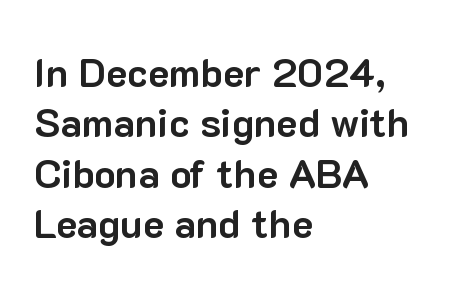
The image shows 40 px bold sans-serif type, upright; set left-aligned, normal line spacing (1.26x), normal letter spacing, not underlined; low stroke contrast and a medium x-height.
